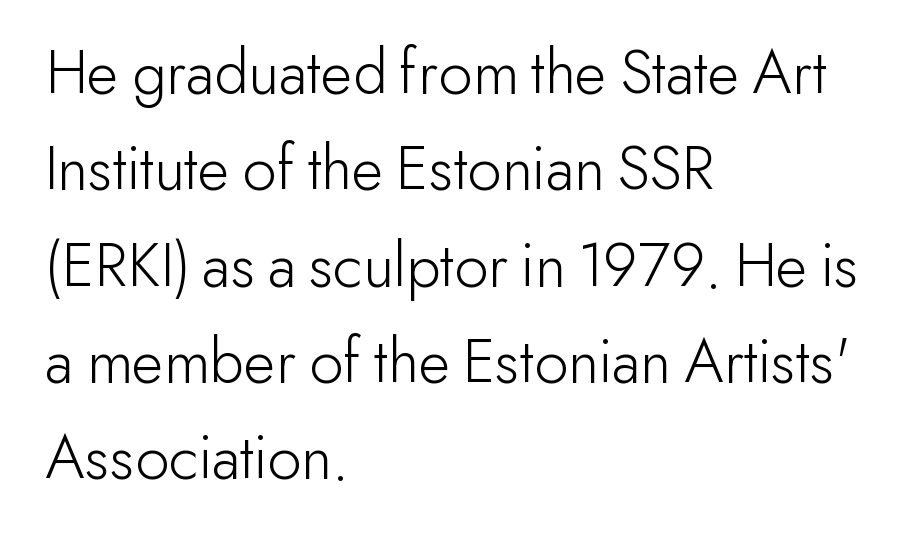
The image shows 66 px light sans-serif type, upright; set left-aligned, normal line spacing (1.46x), normal letter spacing, not underlined; low stroke contrast and a small x-height.
